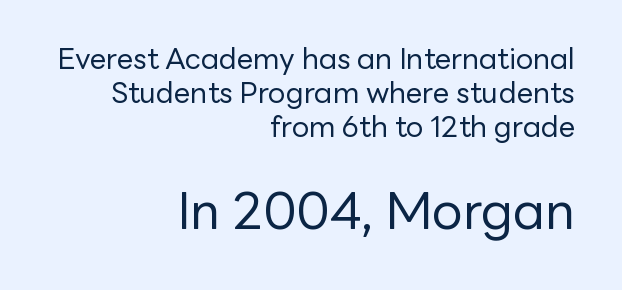
The image shows 51 px regular-weight sans-serif type, upright; set right-aligned, line spacing 1.18x, normal letter spacing, not underlined; the second (bottom) block is 1.76x larger; low stroke contrast and a medium x-height.
